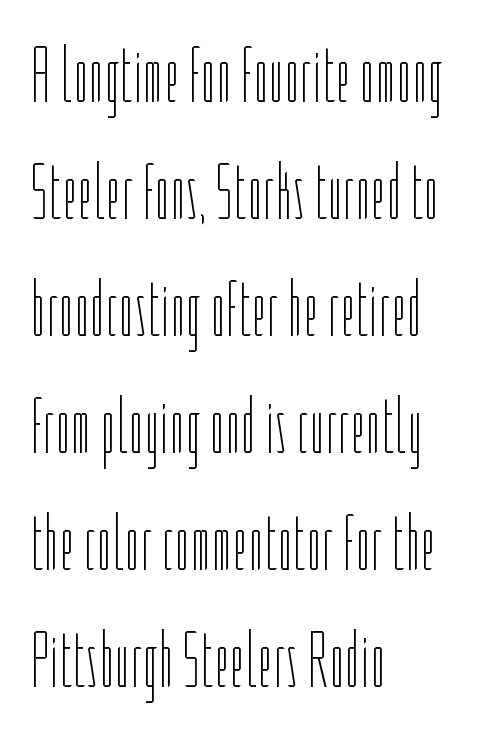
Quick note: underline off. The lines in this sample share a left origin and differ only in where they stop. Successive baselines arrive at the customary interval. Looks like regular typesetting: each glyph gets only the width it needs. Inter-character spacing is left at the font's built-in metrics. Posture: vertical.
